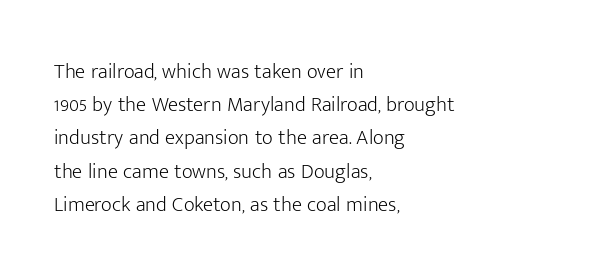
{"italic": "no", "bold": "no", "underline": "no", "align": "left", "line_spacing": "normal", "line_spacing_ratio": 1.58, "letter_spacing": "normal", "letter_spacing_em": 0.0, "glyph_px": 21}
